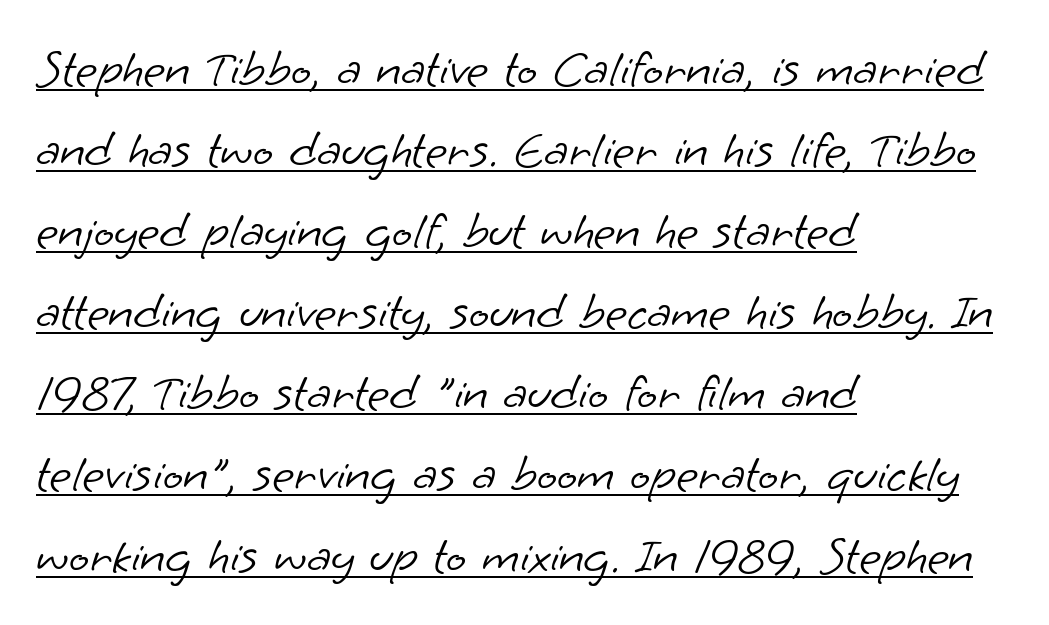
{"serif": "no", "bold": "no", "weight": "light", "width": "normal", "stroke_contrast": "low", "x_height": "small", "monospaced": "no", "underline": "yes", "align": "left", "line_spacing": "normal", "line_spacing_ratio": 1.53, "letter_spacing": "normal", "letter_spacing_em": 0.0, "glyph_px": 53}
